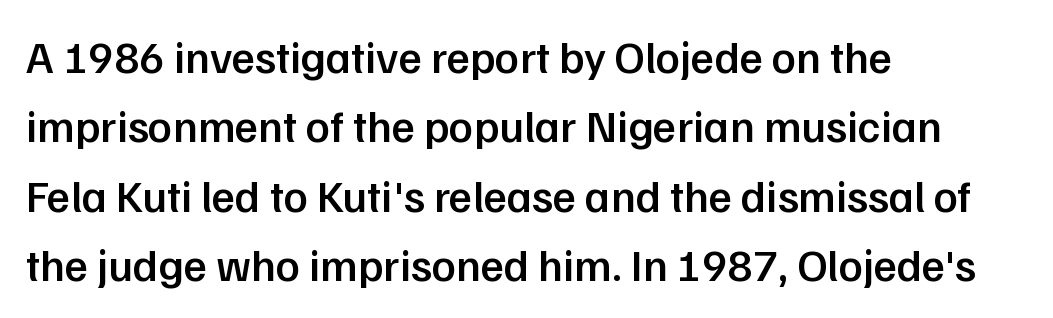
Emphasis by weight is partial: semibold. Do the letters lean? They stand straight. Character widths vary here, with narrow letters taking less room than wide ones. Spacing between characters is what you'd get straight out of the box.
